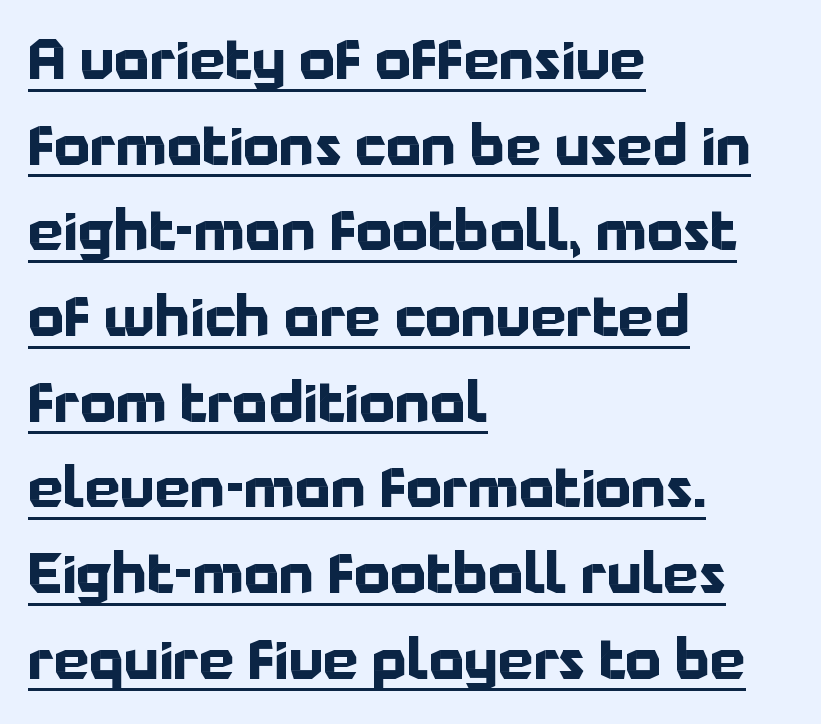
Q: Is the text bold? A: Yes.
Q: Is the text italic (slanted)? A: No, it is upright.
Q: Is the typeface a serif or a sans-serif typeface? A: Sans-serif.
Q: Is the text underlined? A: Yes.
Q: How is the paragraph aligned? A: Left-aligned.
Q: Is the spacing between letters normal or unusually wide? A: Normal.
Q: Is the spacing between lines tight, normal or loose? A: Normal.
Q: Width (condensed, normal, or wide)? A: Normal.
Q: Stroke contrast? A: Low.
Q: x-height? A: Medium.
Q: Monospaced? A: No.
